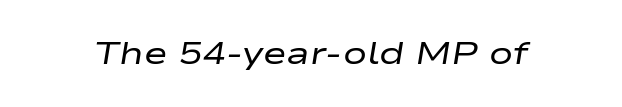
{"italic": "yes", "lean": "right", "slant_degrees": 9, "bold": "no", "weight": "regular", "width": "wide", "stroke_contrast": "low", "x_height": "medium", "monospaced": "no", "underline": "no", "letter_spacing": "normal", "letter_spacing_em": 0.0, "glyph_px": 32}
